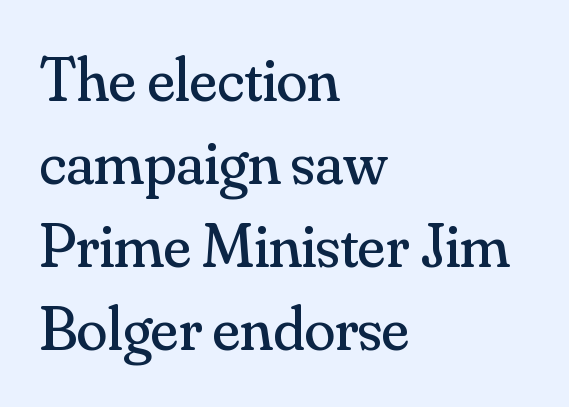
The image shows 63 px regular-weight serif type, upright; set left-aligned, normal line spacing (1.32x), normal letter spacing, not underlined; medium stroke contrast and a small x-height.
